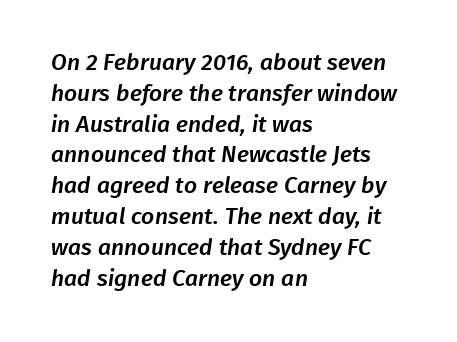
Q: Is the text underlined? A: No.
Q: How is the paragraph aligned? A: Left-aligned.
Q: Is the spacing between letters normal or unusually wide? A: Normal.
Q: Is the spacing between lines tight, normal or loose? A: Normal.
